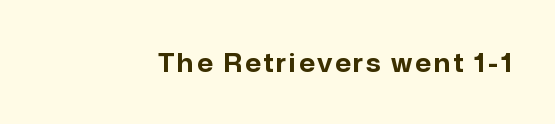
The image shows 25 px bold type, upright; set not underlined.
